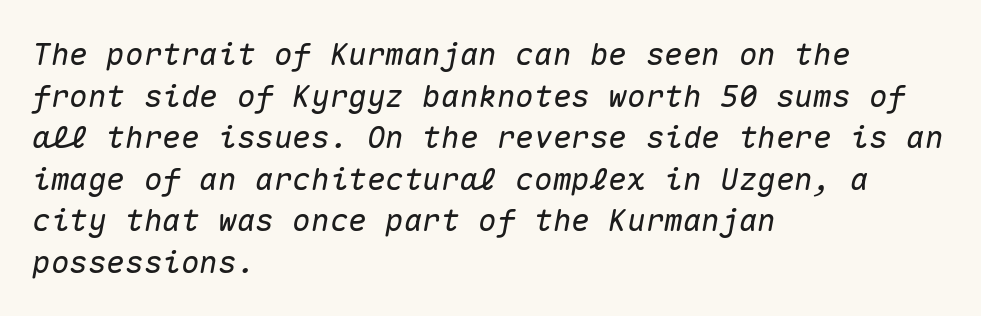
The image shows 31 px text type, italic (leaning right), monospaced; set left-aligned, normal line spacing (1.34x), normal letter spacing, not underlined; medium stroke contrast and a medium x-height.
